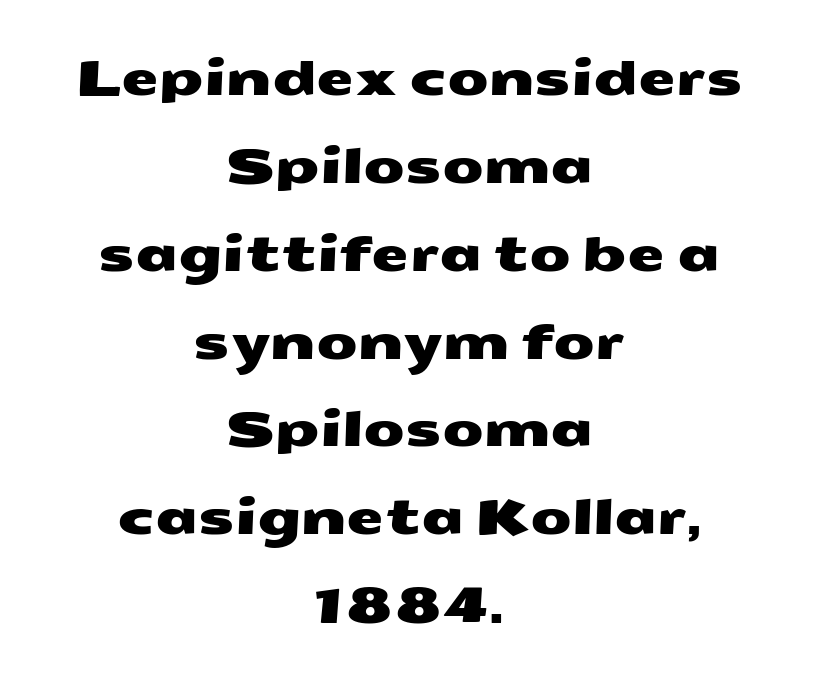
Q: Is the typeface a serif or a sans-serif typeface? A: Sans-serif.
Q: Is the text underlined? A: No.
Q: How is the paragraph aligned? A: Centered.
Q: Is the spacing between letters normal or unusually wide? A: Normal.
Q: Width (condensed, normal, or wide)? A: Wide.
Q: Stroke contrast? A: Medium.
Q: x-height? A: Medium.
Q: Monospaced? A: No.
